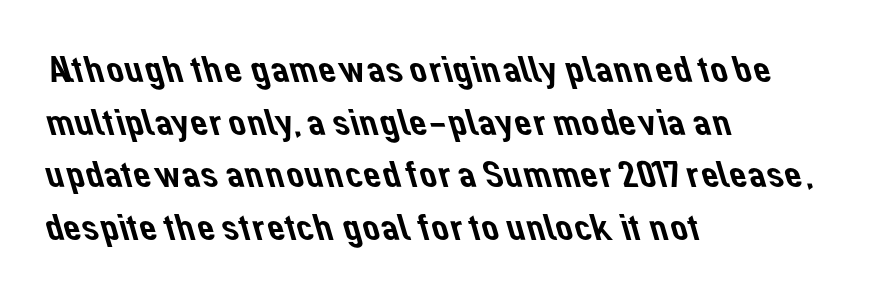
Line starts are locked; line ends wander. These lines are rendered in a variable-pitch font. Nothing sits at the stroke ends, so this counts as sans-serif. The passage shown stacks its lines at a standard gap.
